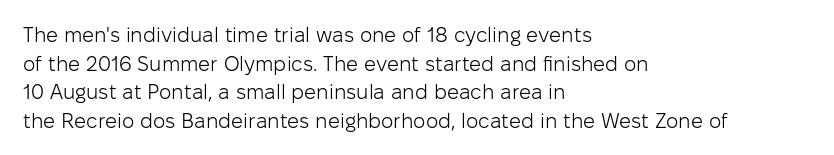
The image shows 21 px text type, upright; set left-aligned, normal line spacing (1.36x), normal letter spacing, not underlined.
